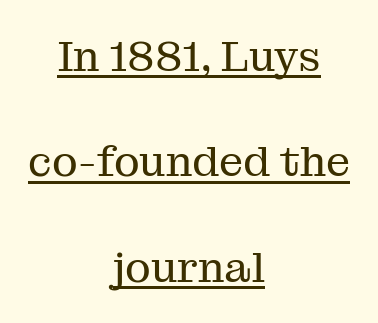
Q: Is the text bold? A: No.
Q: Is the text italic (slanted)? A: No, it is upright.
Q: Is the typeface a serif or a sans-serif typeface? A: Serif.
Q: Is the text underlined? A: Yes.
Q: How is the paragraph aligned? A: Centered.
Q: Is the spacing between letters normal or unusually wide? A: Normal.
Q: Is the spacing between lines tight, normal or loose? A: Loose.
Q: Width (condensed, normal, or wide)? A: Normal.
Q: Stroke contrast? A: Medium.
Q: x-height? A: Medium.
Q: Monospaced? A: No.
